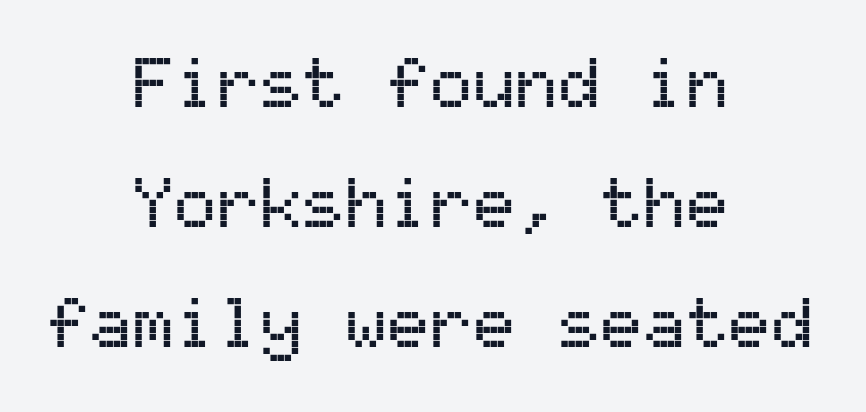
The image shows 71 px sans-serif type, upright, monospaced; set centered, normal line spacing (1.69x), normal letter spacing, not underlined; medium stroke contrast and a medium x-height.
